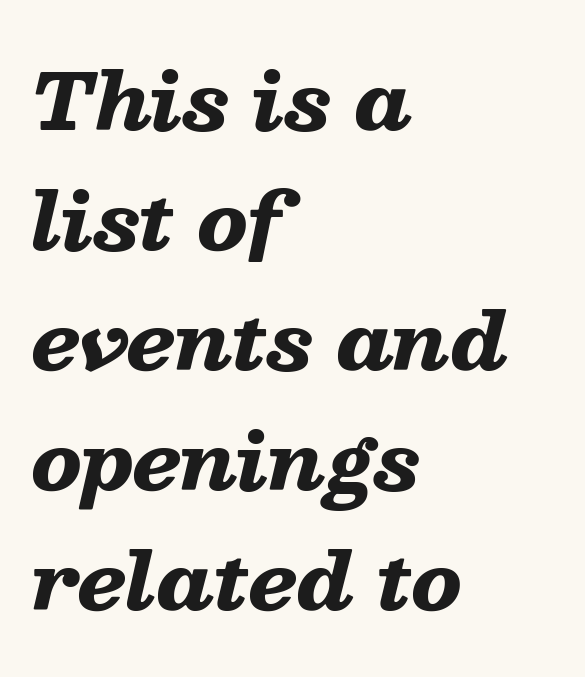
Q: Is the text bold? A: Yes.
Q: Is the text italic (slanted)? A: Yes, it leans right by about 13 degrees.
Q: Is the text underlined? A: No.
Q: How is the paragraph aligned? A: Left-aligned.
Q: Is the spacing between letters normal or unusually wide? A: Normal.
Q: Is the spacing between lines tight, normal or loose? A: Normal.
Q: Width (condensed, normal, or wide)? A: Wide.
Q: Stroke contrast? A: Low.
Q: x-height? A: Medium.
Q: Monospaced? A: No.
